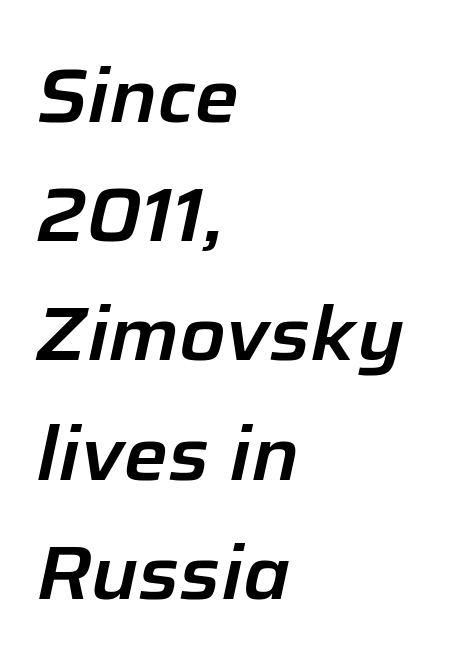
{"italic": "yes", "lean": "right", "slant_degrees": 12, "width": "normal", "stroke_contrast": "low", "x_height": "medium", "monospaced": "no", "underline": "no", "align": "left", "line_spacing": "normal", "line_spacing_ratio": 1.59, "letter_spacing": "normal", "letter_spacing_em": 0.0, "glyph_px": 75}
